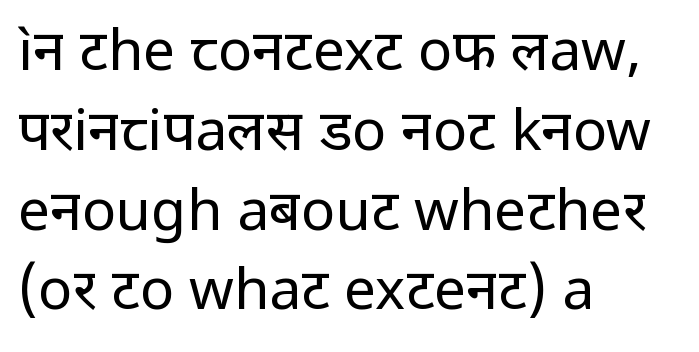
Observe the ordinary spacing: letters are neighbours, not strangers. Regarding serifs, this sample does without them. Think standard paragraph weight, or any step lighter than that. In terms of posture, this sample is upright.
